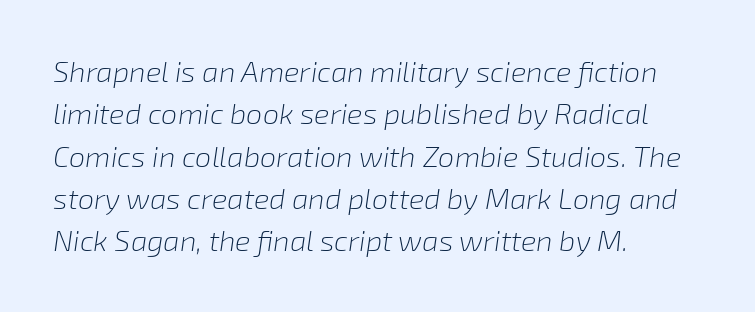
Q: Is the text bold? A: No.
Q: Is the text italic (slanted)? A: Yes, it leans right by about 8 degrees.
Q: Is the text underlined? A: No.
Q: How is the paragraph aligned? A: Left-aligned.
Q: Is the spacing between letters normal or unusually wide? A: Normal.
Q: Is the spacing between lines tight, normal or loose? A: Normal.
Q: Width (condensed, normal, or wide)? A: Normal.
Q: Stroke contrast? A: Low.
Q: x-height? A: Medium.
Q: Monospaced? A: No.
